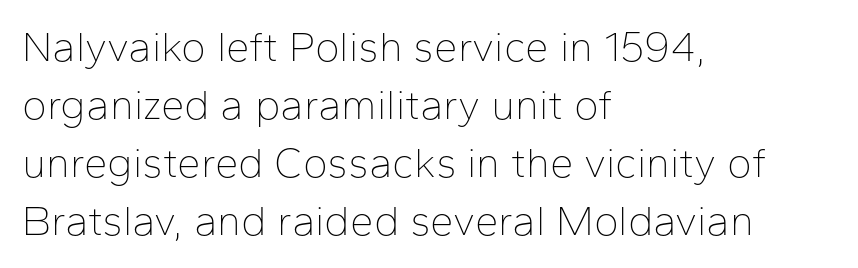
Q: Is the text bold? A: No.
Q: Is the text italic (slanted)? A: No, it is upright.
Q: Is the typeface a serif or a sans-serif typeface? A: Sans-serif.
Q: Is the text underlined? A: No.
Q: How is the paragraph aligned? A: Left-aligned.
Q: Is the spacing between letters normal or unusually wide? A: Normal.
Q: Is the spacing between lines tight, normal or loose? A: Normal.
Q: Width (condensed, normal, or wide)? A: Normal.
Q: Stroke contrast? A: Low.
Q: x-height? A: Medium.
Q: Monospaced? A: No.
